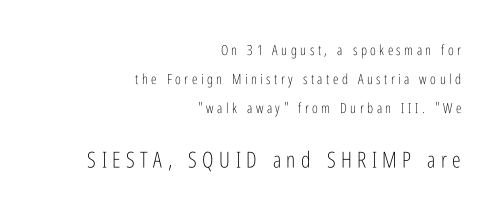
Q: Is the text bold? A: No.
Q: Is the text italic (slanted)? A: No, it is upright.
Q: Is the text underlined? A: No.
Q: How is the paragraph aligned? A: Right-aligned.
Q: Is the spacing between letters normal or unusually wide? A: Unusually wide.
Q: Is the spacing between lines tight, normal or loose? A: Loose.
Q: Which block of text is set in a larger size, the first (top) or the second (bottom)? A: The second (bottom) one.
